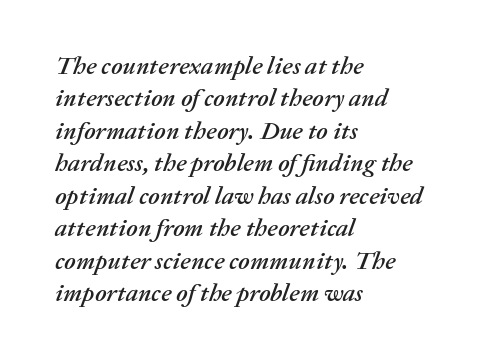
The image shows 25 px text type, italic (leaning right); set left-aligned, normal line spacing (1.3x), normal letter spacing, not underlined.
